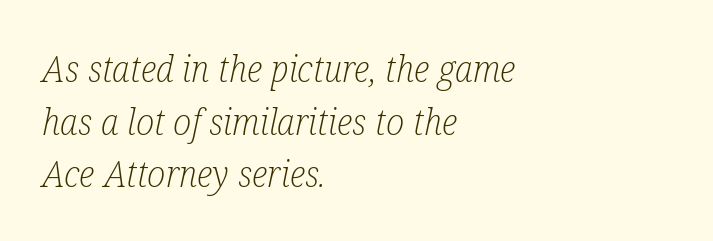
Heaviness? Minimal to ordinary, like unemphasized prose. Alignment: flush left. A typesetter would call this leading conventional body-copy spacing. The lettering tilts uniformly, giving the passage an italic look. You could not count columns in this text — the font is proportionally spaced.
